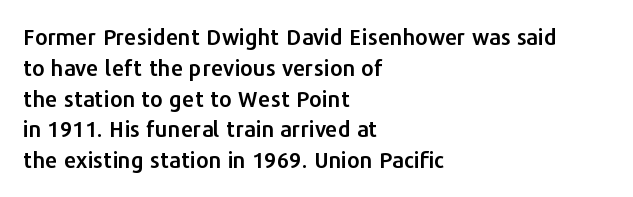
The image shows 22 px text type, upright; set left-aligned, normal line spacing (1.4x), normal letter spacing, not underlined.
